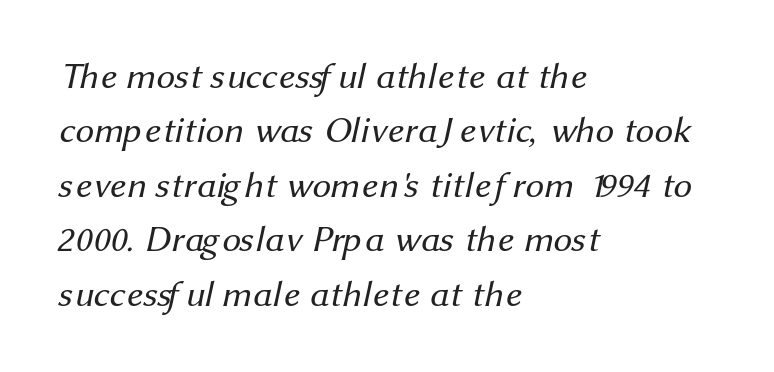
A sans-serif font was chosen for this passage. A typesetter would call this leading conventional body-copy spacing. The horizontal fit of the characters is conventional and even. These lines are rendered in a variable-pitch font. Only glyphs here, with clear space below each row.
